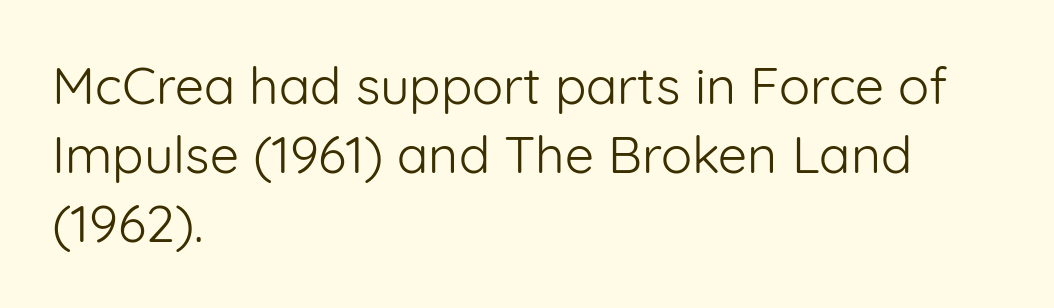
The image shows 52 px light sans-serif type, upright; set left-aligned, normal line spacing (1.33x), normal letter spacing, not underlined; low stroke contrast and a medium x-height.
